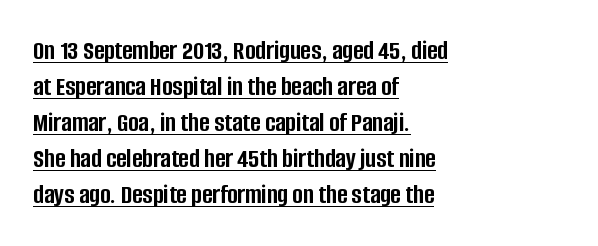
Q: Is the text bold? A: Yes.
Q: Is the text italic (slanted)? A: No, it is upright.
Q: Is the typeface a serif or a sans-serif typeface? A: Sans-serif.
Q: Is the text underlined? A: Yes.
Q: How is the paragraph aligned? A: Left-aligned.
Q: Is the spacing between letters normal or unusually wide? A: Normal.
Q: Is the spacing between lines tight, normal or loose? A: Normal.
Q: Width (condensed, normal, or wide)? A: Condensed.
Q: Stroke contrast? A: Low.
Q: x-height? A: Large.
Q: Monospaced? A: No.
